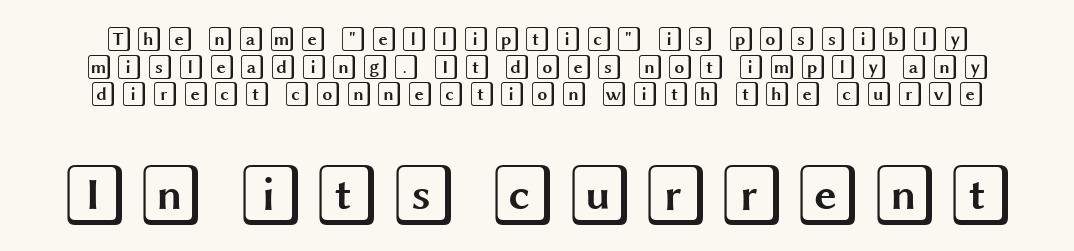
The image shows 62 px wide type, upright; set tight line spacing (1.11x), not underlined; the second (bottom) block is 2.48x larger; a large x-height.
